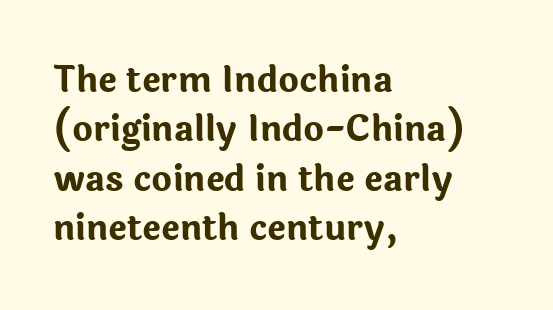
{"serif": "no", "italic": "no", "bold": "yes", "weight": "bold", "width": "normal", "stroke_contrast": "low", "x_height": "medium", "monospaced": "no", "underline": "no", "align": "left", "line_spacing": "normal", "line_spacing_ratio": 1.41, "letter_spacing": "normal", "letter_spacing_em": 0.0, "glyph_px": 35}
